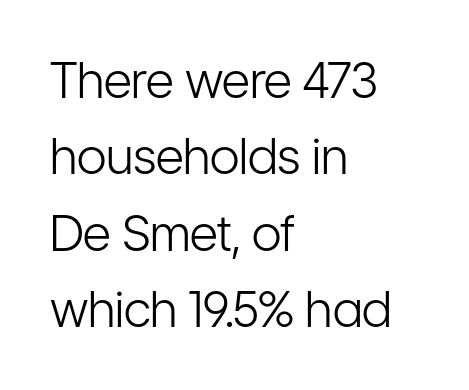
Style check: upright. Letters have the restrained weight of plain body copy at most. I'd call this a sans setting — the letters go barefoot. Summary of vertical rhythm: regular, with standard interline spacing. The string is rendered with underlining switched off.
